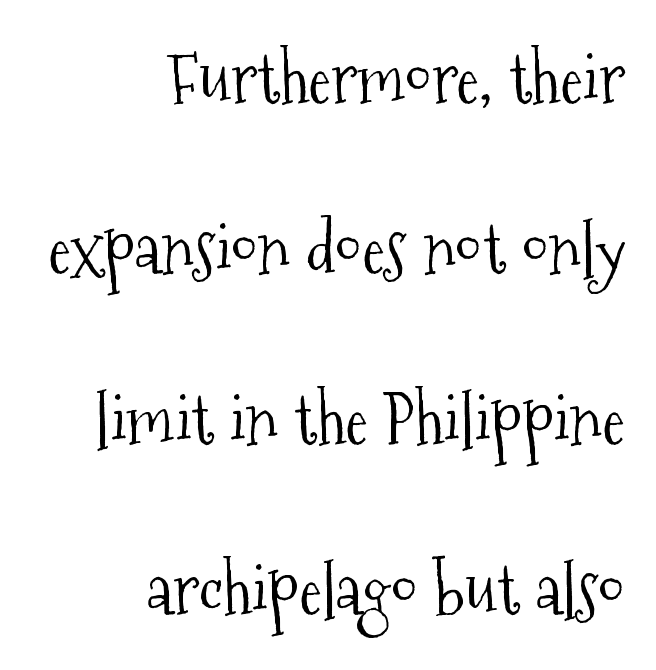
{"serif": "yes", "italic": "no", "bold": "no", "weight": "light", "width": "condensed", "stroke_contrast": "medium", "x_height": "medium", "monospaced": "no", "underline": "no", "align": "right", "line_spacing": "loose", "line_spacing_ratio": 2.47, "letter_spacing": "normal", "letter_spacing_em": 0.0, "glyph_px": 69}
